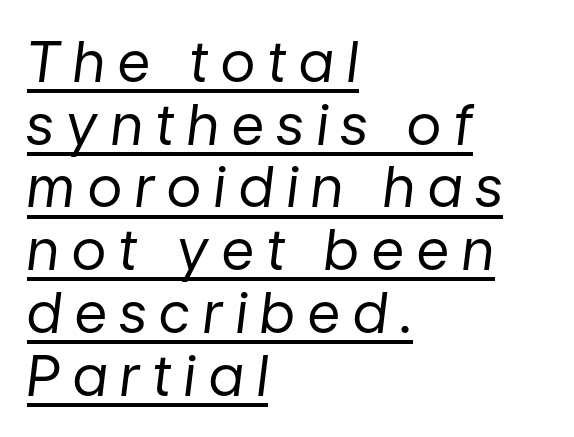
The image shows 56 px regular-weight type, italic (leaning right); set left-aligned, tight line spacing (1.12x), unusually wide letter spacing (+0.24 em), underlined; low stroke contrast and a medium x-height.
